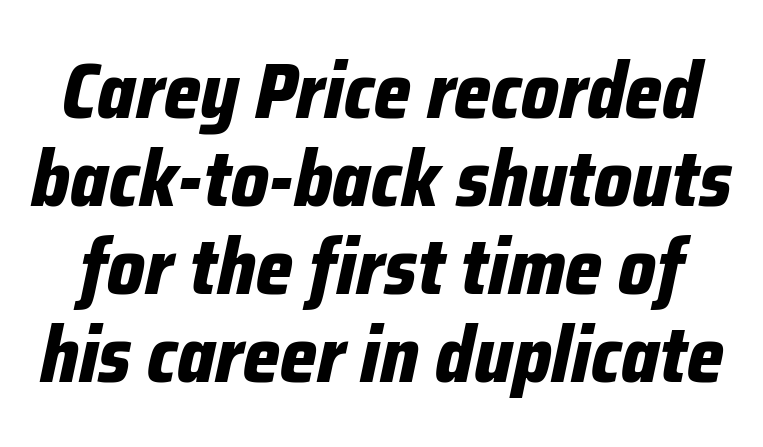
This rendering leaves character spacing at its baseline value. Style check: oblique. Is this a fixed-width face? No — the glyphs have proportional, varying widths. In terms of leading, this rendering errs on the cramped side. Compared with an ordinary text face, these strokes are far heavier — a full bold.
